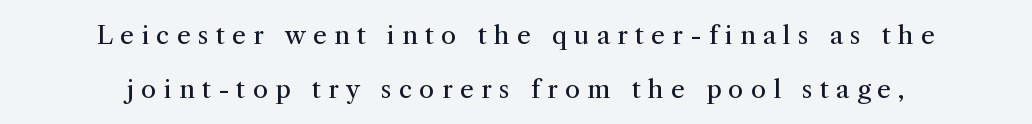
Type without underlining. The lines are quadded center. Vertically, the passage feels expansive, rows floating well apart. Stroke mass is kept to a normal reading level or below. Someone cranked the tracking dial way up on this one.
